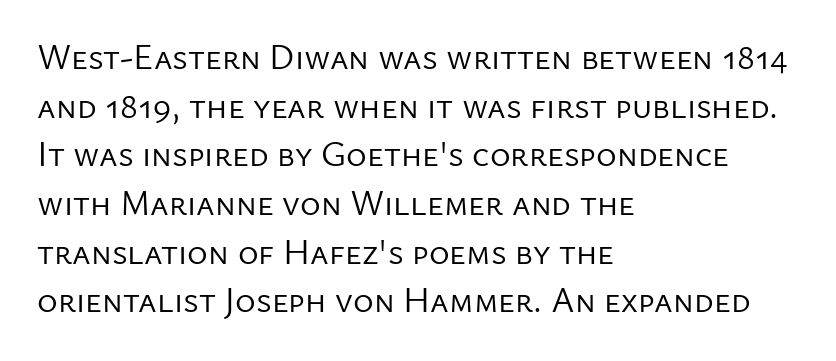
Does the lettering tilt? It doesn't — this is upright. The strokes are not fattened; the text isn't bold. Caption: multi-line text, flush left, ragged right. The rendering uses natural spacing where letterforms have individual widths.
